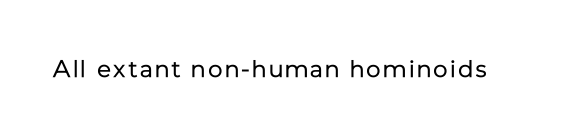
{"italic": "no", "bold": "no", "underline": "no", "glyph_px": 24}
